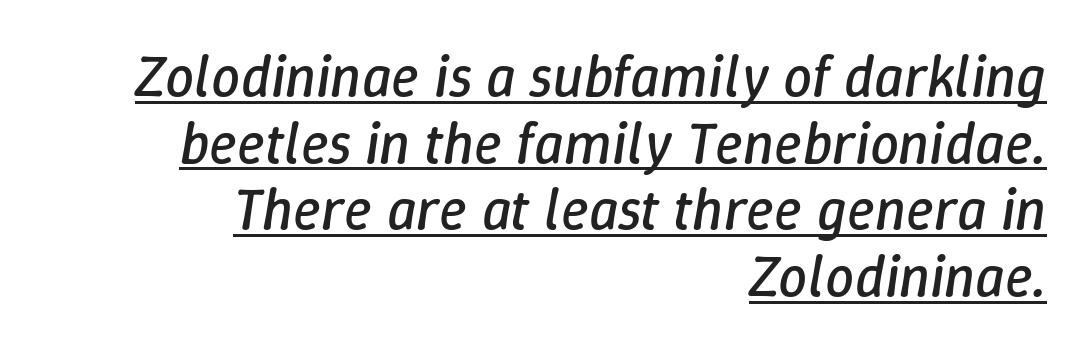
The image shows 58 px regular-weight type, italic (leaning right); set right-aligned, tight line spacing (1.15x), normal letter spacing, underlined; low stroke contrast and a medium x-height.
